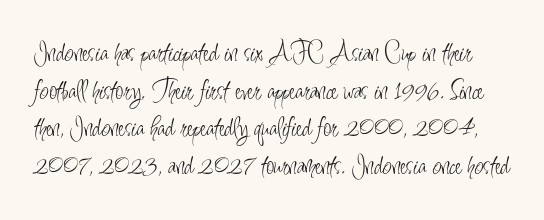
The image shows 29 px light, condensed sans-serif type; set normal line spacing (1.3x), normal letter spacing, not underlined; low stroke contrast and a small x-height.
